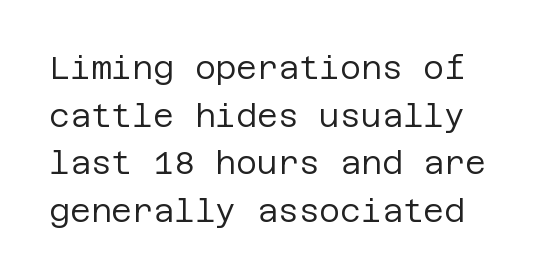
Q: Is the text bold? A: No.
Q: Is the text italic (slanted)? A: No, it is upright.
Q: Is the typeface a serif or a sans-serif typeface? A: Sans-serif.
Q: Is the text underlined? A: No.
Q: Is the spacing between letters normal or unusually wide? A: Normal.
Q: Is the spacing between lines tight, normal or loose? A: Normal.
Q: Width (condensed, normal, or wide)? A: Normal.
Q: Stroke contrast? A: Low.
Q: x-height? A: Large.
